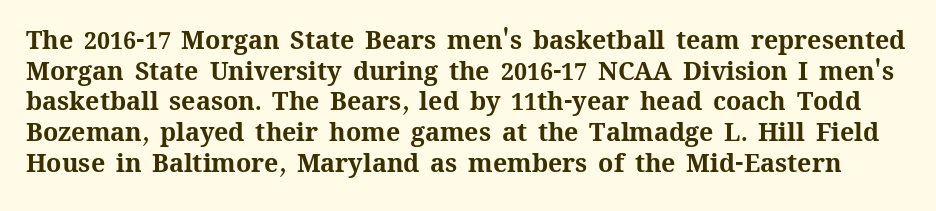
Every character sits straight up, as roman type does. Honestly, the letter spacing is just normal — you wouldn't notice it. Glance below the letters and you will spot only blank space. The rendering uses a bold face; every stroke is thick and dark.
